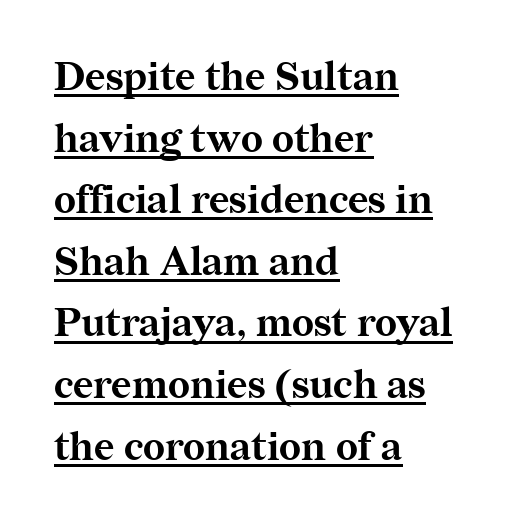
{"serif": "yes", "italic": "no", "bold": "yes", "weight": "bold", "width": "normal", "stroke_contrast": "medium", "x_height": "medium", "monospaced": "no", "underline": "yes", "align": "left", "line_spacing": "normal", "line_spacing_ratio": 1.58, "letter_spacing": "normal", "letter_spacing_em": 0.0, "glyph_px": 39}
